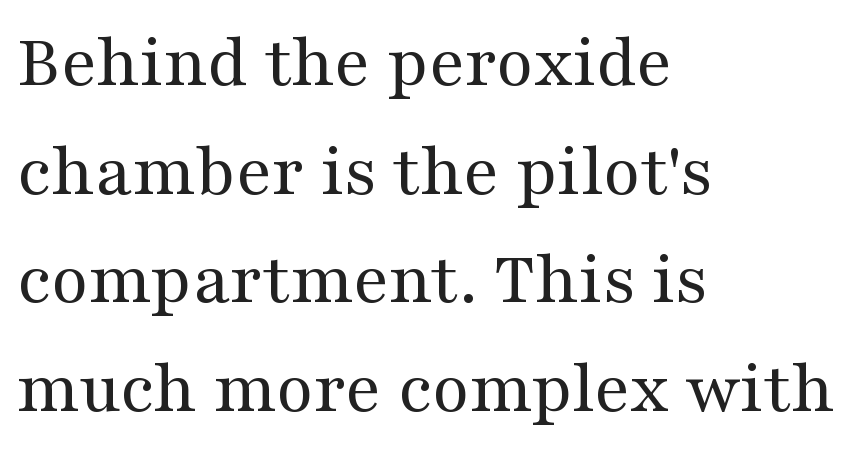
The image shows 76 px regular-weight, wide serif type, upright; set left-aligned, normal line spacing (1.43x), normal letter spacing, not underlined; medium stroke contrast and a medium x-height.
